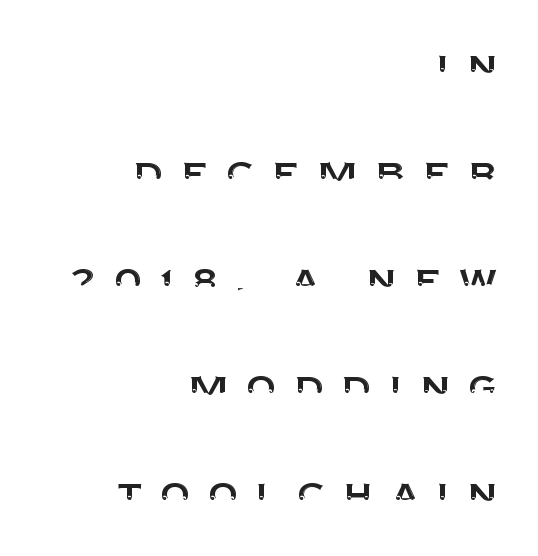
The space directly below the letters is spotless. This is roman type, the default non-slanted kind. You can tell from the bare stems that sans-serif type was used. The letterforms stand isolated, each surrounded by extra space. Short and long lines alike share a common ending point at right. Leading is clearly above the norm, producing a sparse column.
